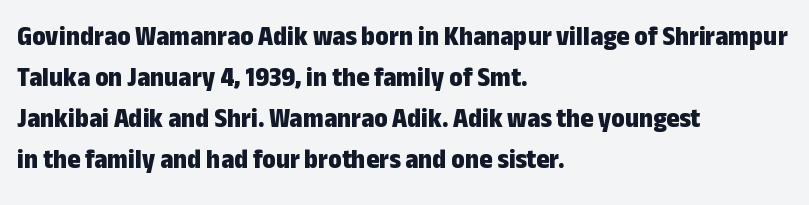
{"serif": "no", "italic": "no", "bold": "yes", "weight": "bold", "width": "condensed", "stroke_contrast": "low", "x_height": "medium", "monospaced": "no", "underline": "no", "align": "left", "line_spacing": "normal", "line_spacing_ratio": 1.46, "letter_spacing": "normal", "letter_spacing_em": 0.0, "glyph_px": 28}
